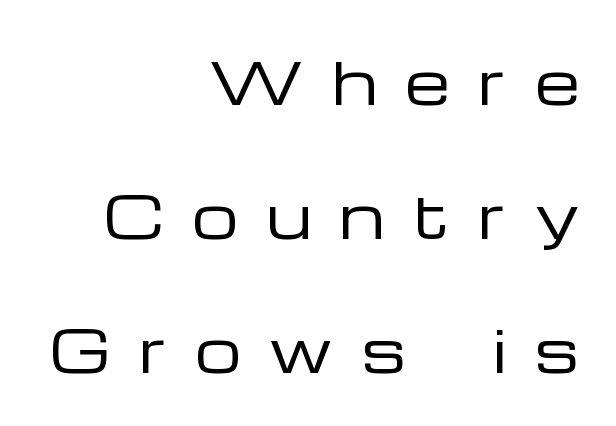
{"serif": "no", "italic": "no", "bold": "no", "weight": "regular", "width": "wide", "stroke_contrast": "low", "x_height": "medium", "monospaced": "no", "underline": "no", "align": "right", "line_spacing": "loose", "line_spacing_ratio": 2.31, "letter_spacing": "wide", "letter_spacing_em": 0.49, "glyph_px": 58}
